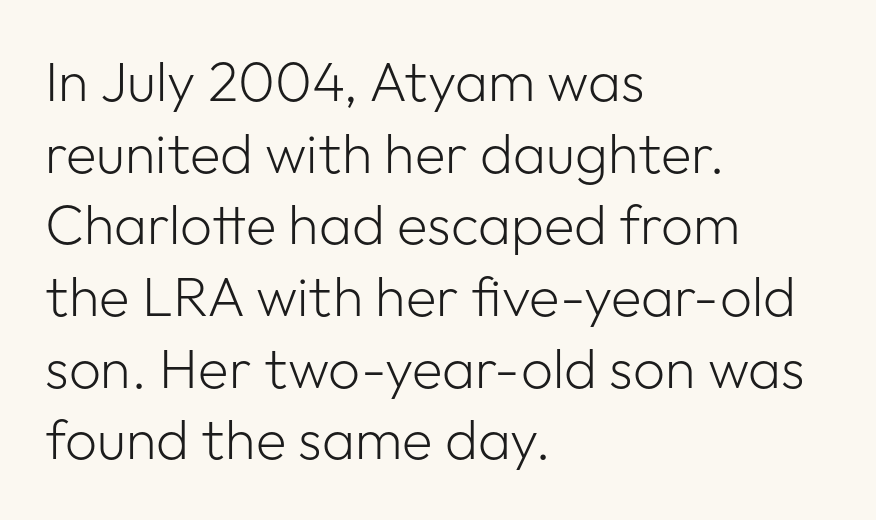
The image shows 56 px light sans-serif type, upright; set left-aligned, normal line spacing (1.28x), normal letter spacing, not underlined; low stroke contrast and a medium x-height.
